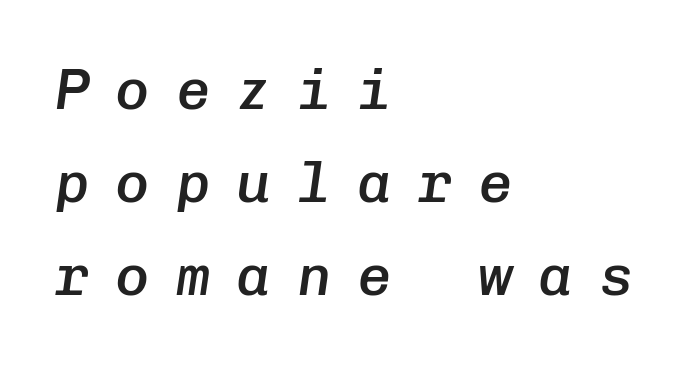
The image shows 57 px semibold type, italic (leaning right), monospaced; set left-aligned, normal line spacing (1.63x), unusually wide letter spacing (+0.46 em), not underlined; low stroke contrast and a medium x-height.
